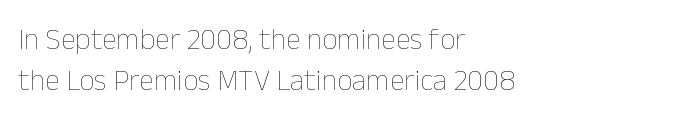
The image shows 30 px thin type, upright; set left-aligned, normal line spacing (1.37x), normal letter spacing, not underlined; low stroke contrast and a medium x-height.
